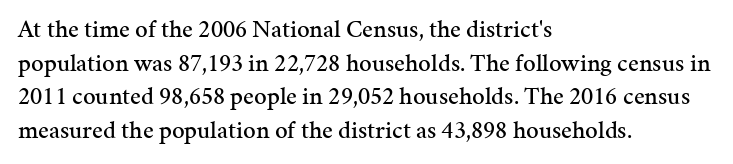
The image shows 25 px text type, upright; set left-aligned, normal line spacing (1.35x), normal letter spacing, not underlined.
